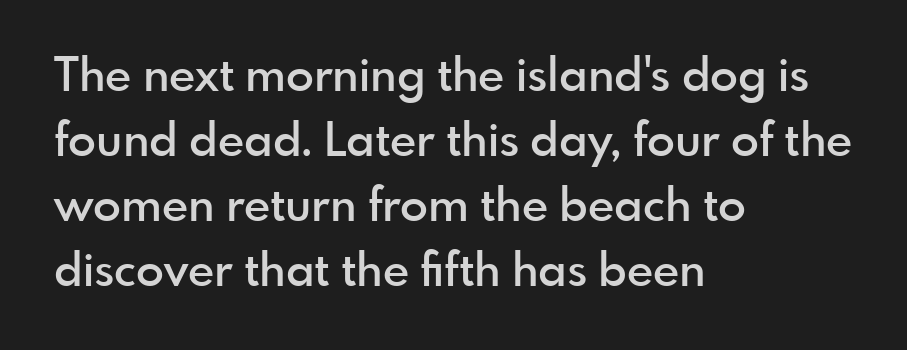
Q: Is the text bold? A: Semi-bold.
Q: Is the text italic (slanted)? A: No, it is upright.
Q: Is the typeface a serif or a sans-serif typeface? A: Sans-serif.
Q: Is the text underlined? A: No.
Q: How is the paragraph aligned? A: Left-aligned.
Q: Is the spacing between letters normal or unusually wide? A: Normal.
Q: Is the spacing between lines tight, normal or loose? A: Normal.
Q: Width (condensed, normal, or wide)? A: Normal.
Q: x-height? A: Small.
Q: Monospaced? A: No.
